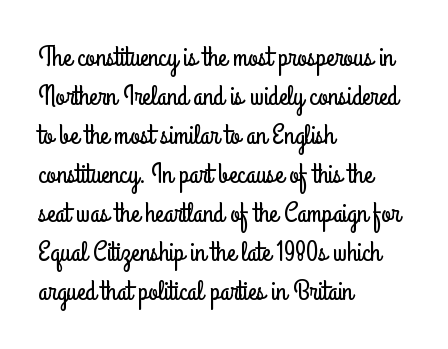
Type style note: lacks serifs. Visually the block forms a straight wall on the left and a jagged coastline on the right. A typesetter would call this proportional, since set widths differ per character.
